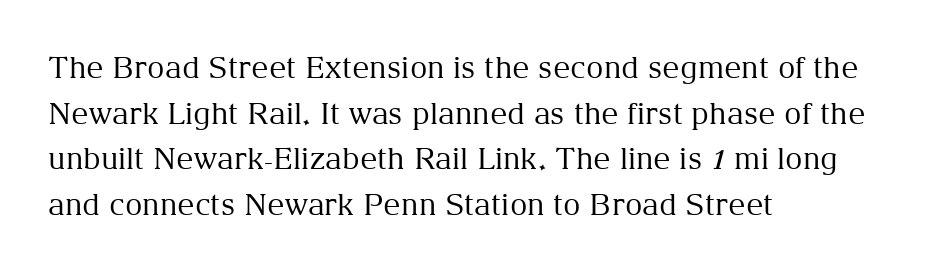
The image shows 30 px regular-weight serif type, upright; set left-aligned, normal line spacing (1.52x), normal letter spacing, not underlined; medium stroke contrast and a medium x-height.
